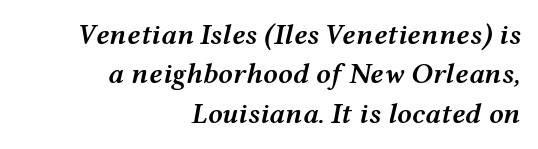
Q: Is the text bold? A: Semi-bold.
Q: Is the text italic (slanted)? A: Yes, it leans right by about 12 degrees.
Q: Is the text underlined? A: No.
Q: How is the paragraph aligned? A: Right-aligned.
Q: Is the spacing between letters normal or unusually wide? A: Normal.
Q: Is the spacing between lines tight, normal or loose? A: Normal.
Q: Width (condensed, normal, or wide)? A: Wide.
Q: Stroke contrast? A: Medium.
Q: x-height? A: Medium.
Q: Monospaced? A: No.
